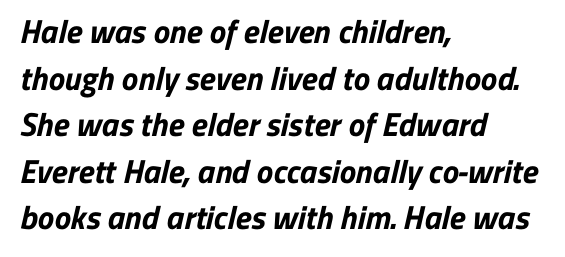
Each new line begins a customary step beneath the previous one. A full-strength bold gives these letters their thick strokes. The glyphs are unaccompanied by any horizontal stroke below them. Inter-character spacing is left at the font's built-in metrics. Check where the strokes stop: nothing finishes them off — pure sans.
